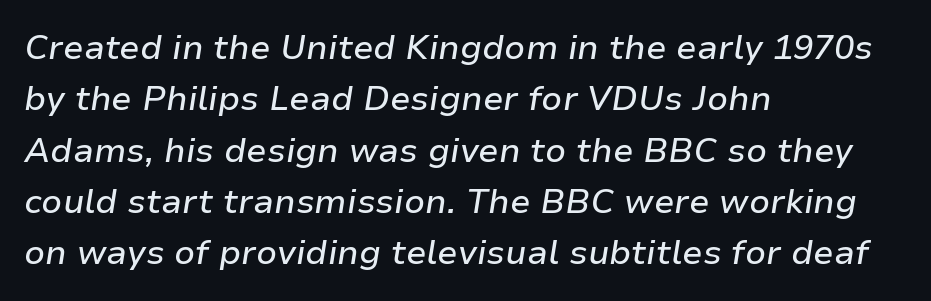
The image shows 34 px text type, italic (leaning right); set left-aligned, normal line spacing (1.51x), normal letter spacing, not underlined; low stroke contrast and a medium x-height.
